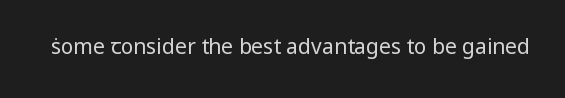
The image shows 21 px text type, upright; set normal letter spacing, not underlined.
